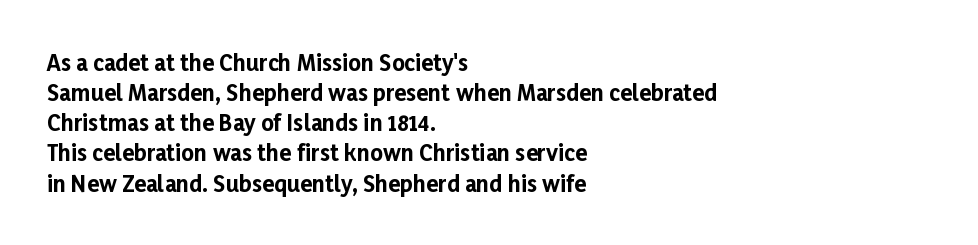
The image shows 22 px bold type, upright; set left-aligned, normal line spacing (1.37x), normal letter spacing, not underlined.
